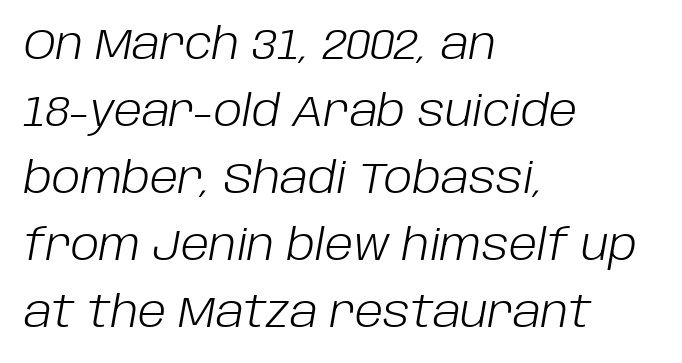
Every character sits at an angle, as italics do. The rendering anchors every line to the left-hand side. Letter spacing: default. Type without underlining. The passage shown stacks its lines at a standard gap. The weight would be labelled regular, book, light, or lighter still.
